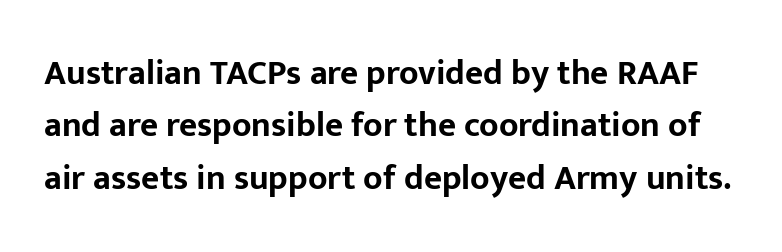
Q: Is the text bold? A: Yes.
Q: Is the text italic (slanted)? A: No, it is upright.
Q: Is the typeface a serif or a sans-serif typeface? A: Sans-serif.
Q: Is the text underlined? A: No.
Q: Is the spacing between letters normal or unusually wide? A: Normal.
Q: Is the spacing between lines tight, normal or loose? A: Normal.
Q: Width (condensed, normal, or wide)? A: Normal.
Q: Stroke contrast? A: Low.
Q: x-height? A: Medium.
Q: Monospaced? A: No.
